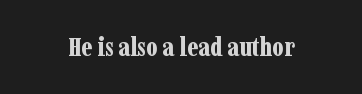
The image shows 26 px bold type, upright; set normal letter spacing, not underlined.
